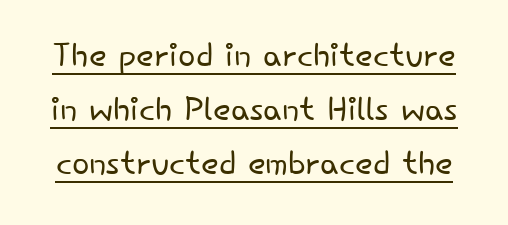
The passage shown is typed in a proportional face where columns would drift. Characters remain perfectly vertical along every line. This rendering features underlined lettering. Stroke mass is kept to a normal reading level or below.
